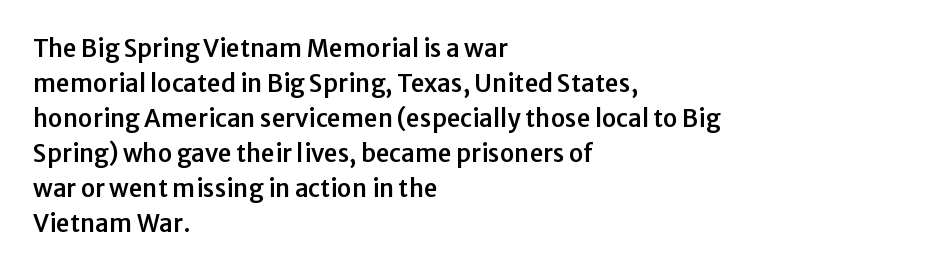
Q: Is the text italic (slanted)? A: No, it is upright.
Q: Is the text underlined? A: No.
Q: How is the paragraph aligned? A: Left-aligned.
Q: Is the spacing between letters normal or unusually wide? A: Normal.
Q: Is the spacing between lines tight, normal or loose? A: Normal.
